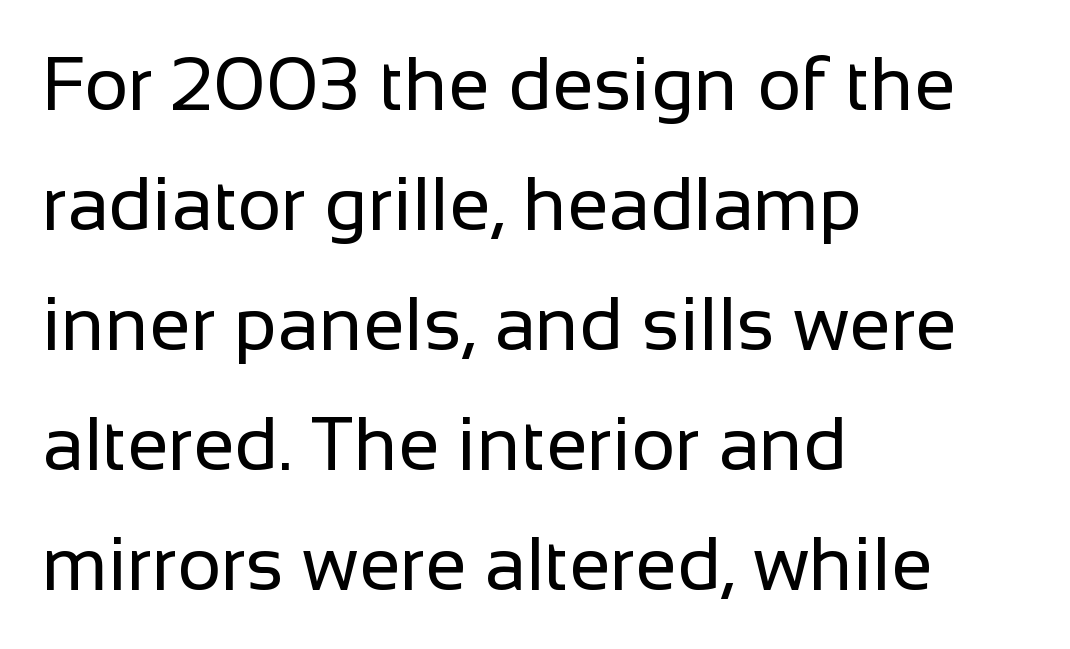
{"serif": "no", "italic": "no", "bold": "no", "weight": "regular", "width": "normal", "stroke_contrast": "low", "x_height": "medium", "monospaced": "no", "underline": "no", "align": "left", "line_spacing": "normal", "line_spacing_ratio": 1.6, "letter_spacing": "normal", "letter_spacing_em": 0.0, "glyph_px": 75}
